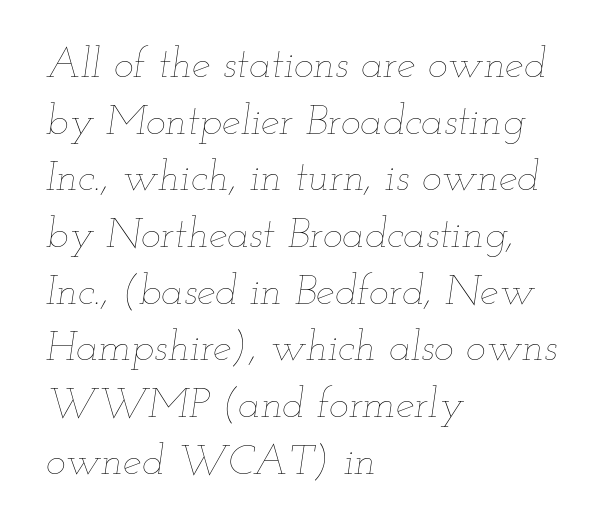
The image shows 42 px thin, wide type, italic (leaning right); set left-aligned, normal line spacing (1.35x), normal letter spacing, not underlined; low stroke contrast and a small x-height.
